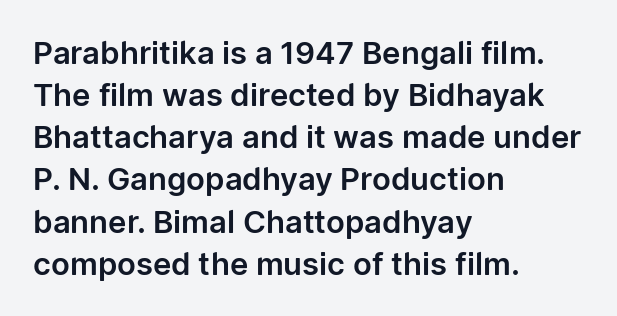
Tracking value appears to be zero — textbook default spacing. Honestly, there is no underline to notice here at all. Do the characters align in a grid? No, the font is proportional. All the whitespace from short lines collects on the right.
